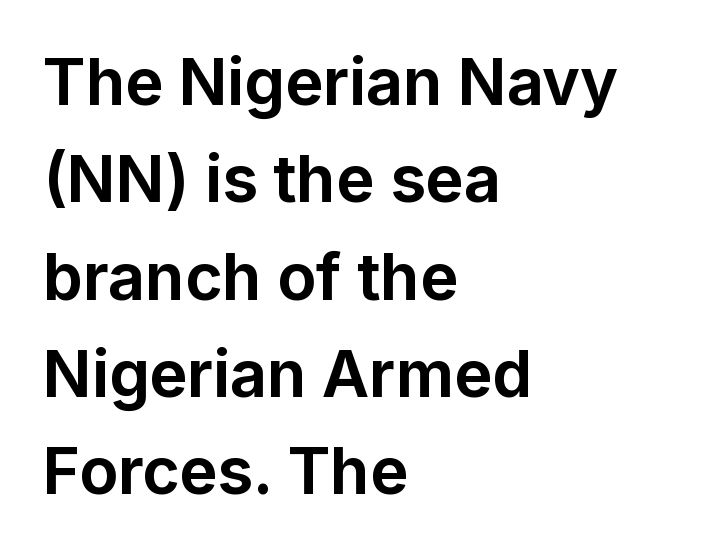
The typeface chosen for these lines omits serifs. The type sits square on the baseline with zero lean. Think of a printed novel: that variable character pitch is what you see here. The rendering uses a bold face; every stroke is thick and dark.
